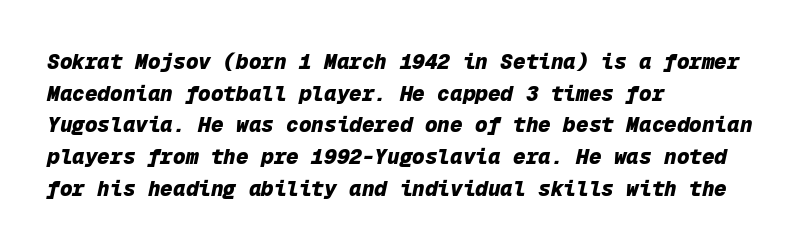
{"italic": "yes", "lean": "right", "slant_degrees": 12, "bold": "yes", "underline": "no", "align": "left", "line_spacing": "normal", "line_spacing_ratio": 1.51, "letter_spacing": "normal", "letter_spacing_em": 0.0, "glyph_px": 21}
